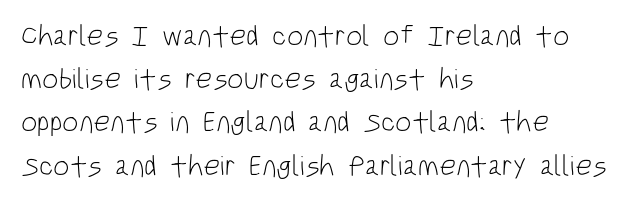
The image shows 29 px light, condensed sans-serif type, upright; set left-aligned, normal line spacing (1.49x), normal letter spacing, not underlined; low stroke contrast and a large x-height.
